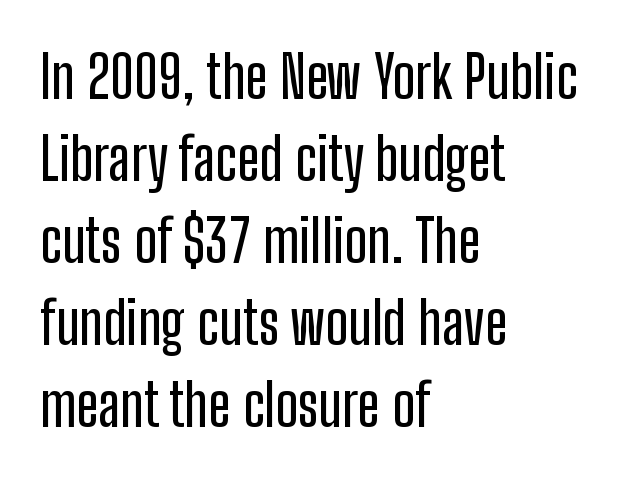
Q: Is the text italic (slanted)? A: No, it is upright.
Q: Is the typeface a serif or a sans-serif typeface? A: Sans-serif.
Q: Is the text underlined? A: No.
Q: How is the paragraph aligned? A: Left-aligned.
Q: Is the spacing between letters normal or unusually wide? A: Normal.
Q: Is the spacing between lines tight, normal or loose? A: Normal.
Q: Width (condensed, normal, or wide)? A: Condensed.
Q: Stroke contrast? A: Low.
Q: x-height? A: Medium.
Q: Monospaced? A: No.
